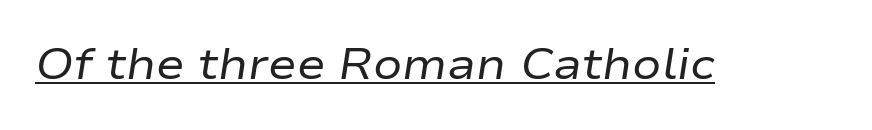
Stem width sits at or under what a default text font uses. The specimen includes a rule beneath the text block's lines. You could not count columns in this text — the font is proportionally spaced. The letters are slanted; this is an italic face. The horizontal fit of the characters is conventional and even.
